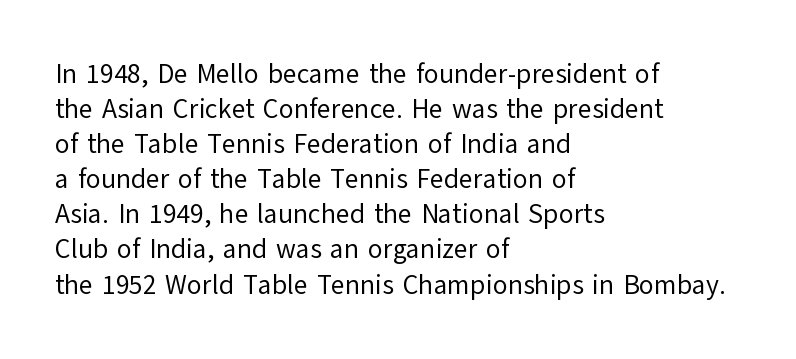
{"italic": "no", "bold": "no", "underline": "no", "align": "left", "line_spacing": "normal", "line_spacing_ratio": 1.3, "letter_spacing": "normal", "letter_spacing_em": 0.0, "glyph_px": 27}
